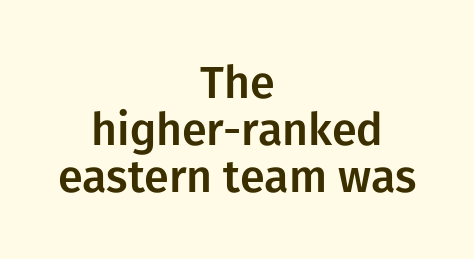
Q: Is the text italic (slanted)? A: No, it is upright.
Q: Is the typeface a serif or a sans-serif typeface? A: Sans-serif.
Q: Is the text underlined? A: No.
Q: How is the paragraph aligned? A: Centered.
Q: Is the spacing between letters normal or unusually wide? A: Normal.
Q: Is the spacing between lines tight, normal or loose? A: Tight.
Q: Width (condensed, normal, or wide)? A: Normal.
Q: Stroke contrast? A: Low.
Q: x-height? A: Medium.
Q: Monospaced? A: No.
